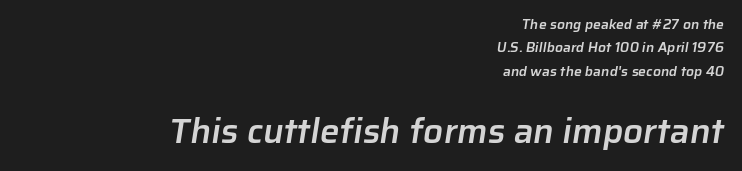
The letters carry no serifs — their stems end cleanly without finishing strokes. Compared with a flush-left layout, this one pins lines to the opposite, right side. The specimen omits any rule beneath the text block's lines. Between these two stacked blocks, the lower one wins on size. Think of a printed novel: that variable character pitch is what you see here. The letters sit at their default tracking, neither squeezed nor spread.
